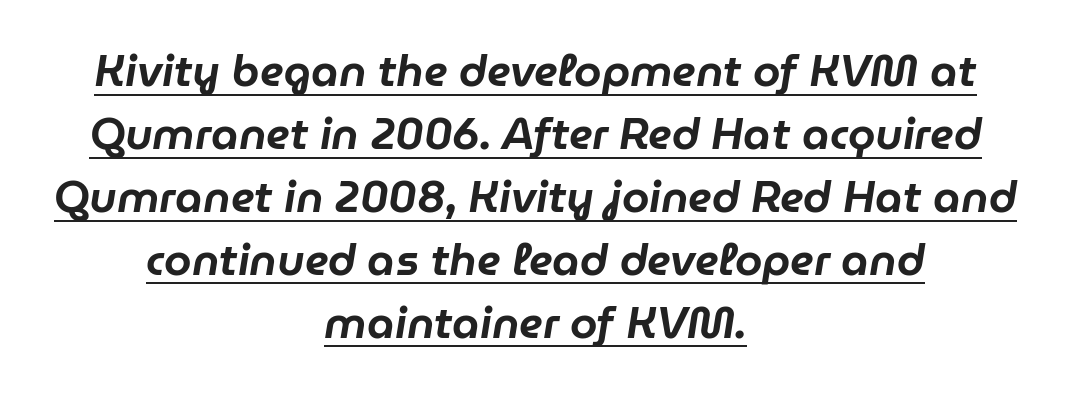
{"italic": "yes", "lean": "right", "slant_degrees": 9, "width": "normal", "stroke_contrast": "low", "x_height": "medium", "monospaced": "no", "underline": "yes", "align": "center", "line_spacing": "normal", "line_spacing_ratio": 1.43, "letter_spacing": "normal", "letter_spacing_em": 0.0, "glyph_px": 44}
